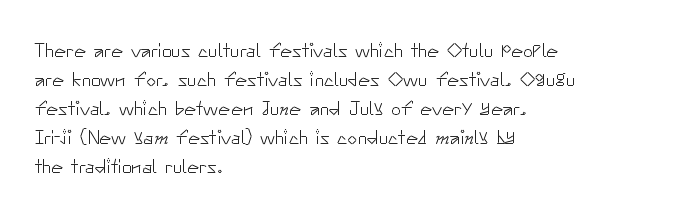
Beneath every word, the page is bare. Stems here are at most as thick as an everyday book face. When letters stand straight like this, we call the style roman or upright. This rendering leaves character spacing at its baseline value. The rendering uses a moderate line-height, typical for paragraphs.
